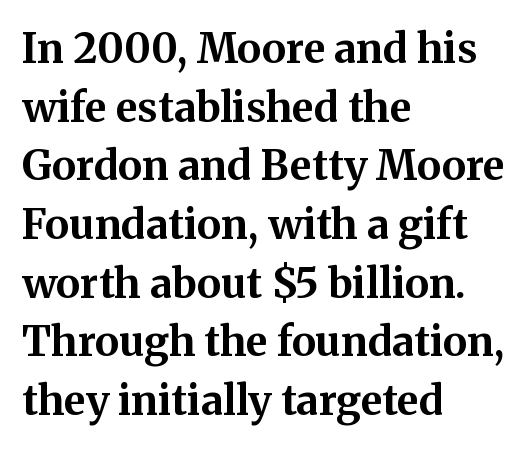
The image shows 41 px bold serif type, upright; set left-aligned, normal line spacing (1.43x), normal letter spacing, not underlined; medium stroke contrast and a medium x-height.
